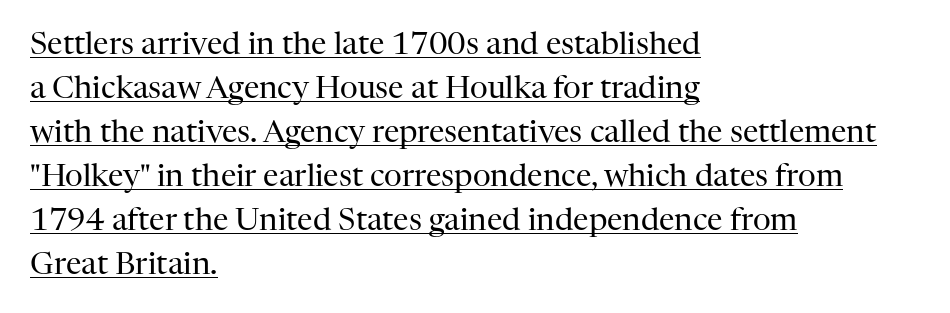
{"serif": "yes", "italic": "no", "bold": "no", "weight": "regular", "width": "normal", "stroke_contrast": "high", "x_height": "medium", "monospaced": "no", "underline": "yes", "align": "left", "line_spacing": "normal", "line_spacing_ratio": 1.42, "letter_spacing": "normal", "letter_spacing_em": 0.0, "glyph_px": 31}
